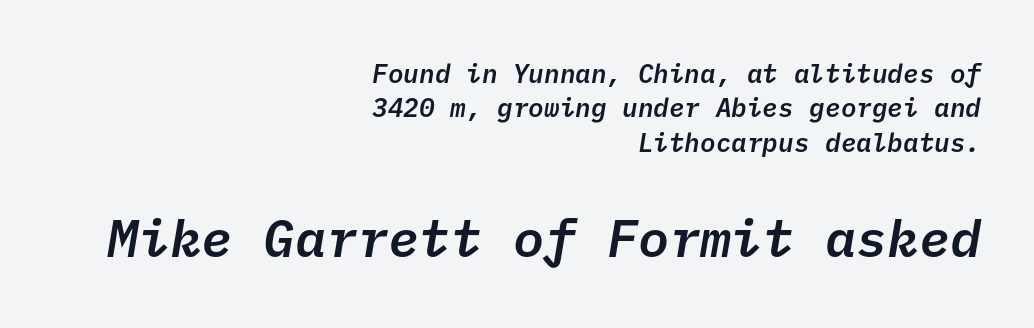
Typesetter's note — lower block bumped up in size, upper block left smaller. All the whitespace from short lines collects on the left. This block has exactly the height ordinary leading produces. The letterforms sit shoulder to shoulder at normal distance.
